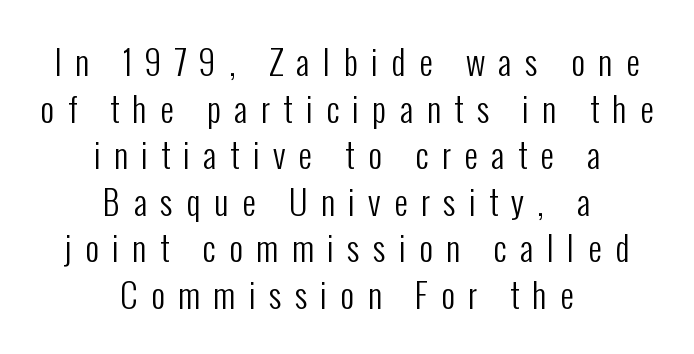
Q: Is the text bold? A: No.
Q: Is the text italic (slanted)? A: No, it is upright.
Q: Is the typeface a serif or a sans-serif typeface? A: Sans-serif.
Q: Is the text underlined? A: No.
Q: How is the paragraph aligned? A: Centered.
Q: Is the spacing between letters normal or unusually wide? A: Unusually wide.
Q: Is the spacing between lines tight, normal or loose? A: Normal.
Q: Width (condensed, normal, or wide)? A: Condensed.
Q: Stroke contrast? A: Low.
Q: x-height? A: Medium.
Q: Monospaced? A: No.
